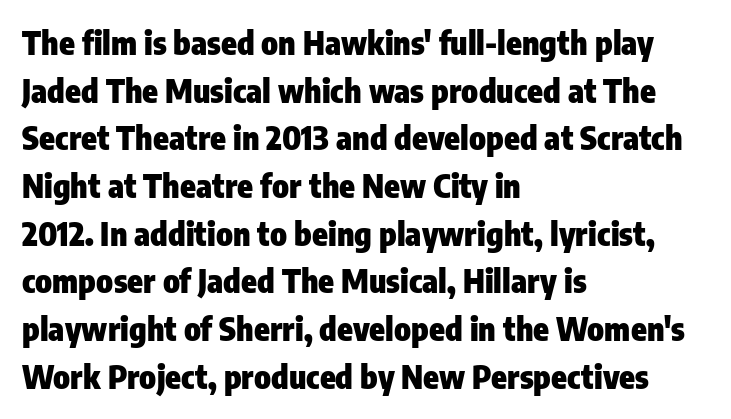
{"serif": "no", "italic": "no", "bold": "yes", "weight": "heavy", "width": "condensed", "stroke_contrast": "low", "x_height": "medium", "monospaced": "no", "underline": "no", "align": "left", "line_spacing": "normal", "line_spacing_ratio": 1.49, "letter_spacing": "normal", "letter_spacing_em": 0.0, "glyph_px": 32}
